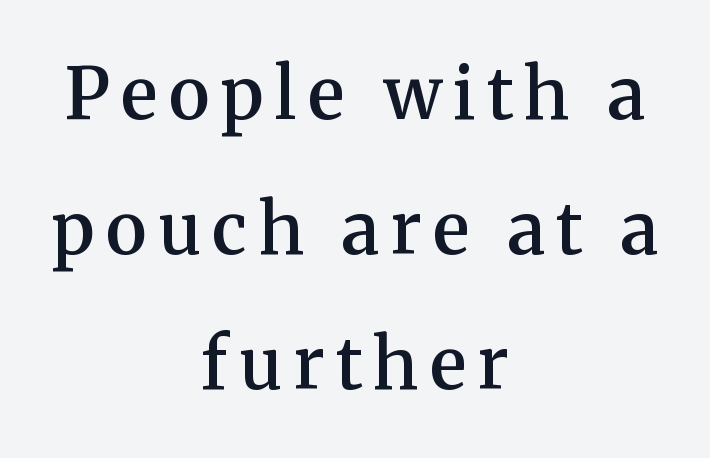
Designer's note — italics off, roman on. Stems and bowls a touch heavier than normal — semibold. The gap between lines stays unmarked. The text was rendered using a seriffed face with decorative stroke endings.
